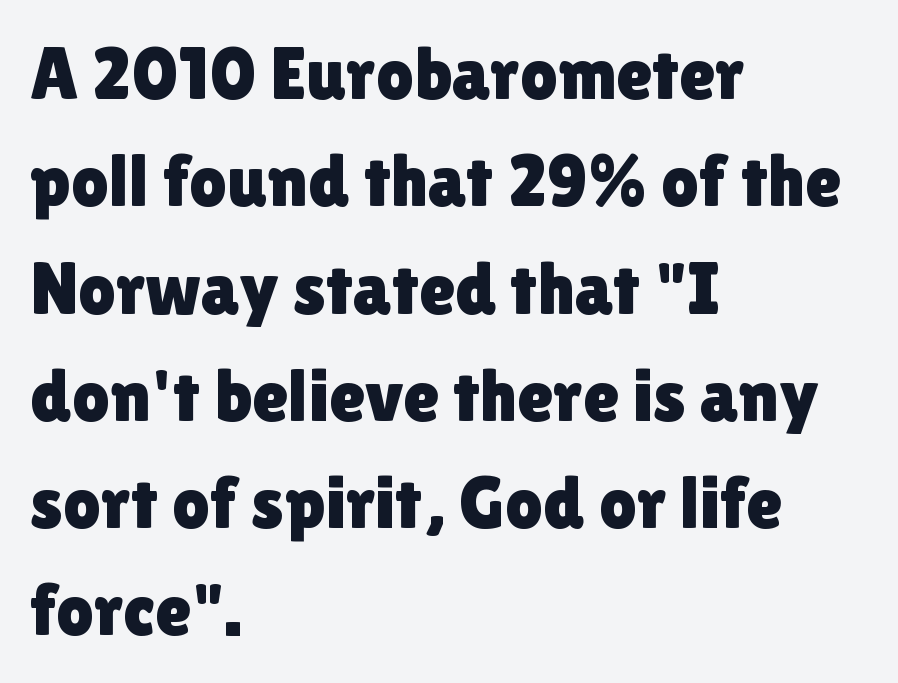
The image shows 74 px sans-serif type, upright; set left-aligned, normal line spacing (1.45x), normal letter spacing, not underlined; a medium x-height.
